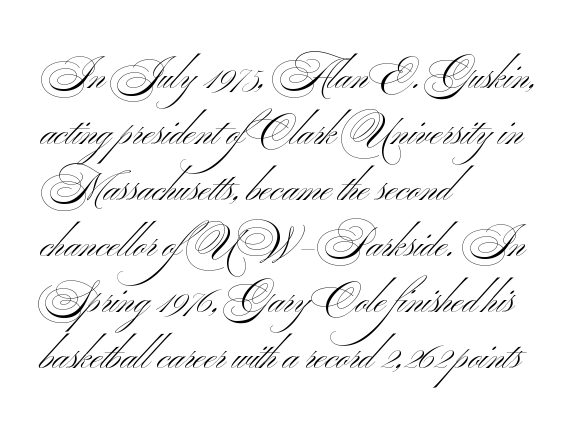
This sample keeps an unexceptional amount of space between lines. Compared with a typical body face, this is equally light or lighter still. Which margin do the lines hug? The left one — the right edge is uneven. These lines are composed in type without serifs.
